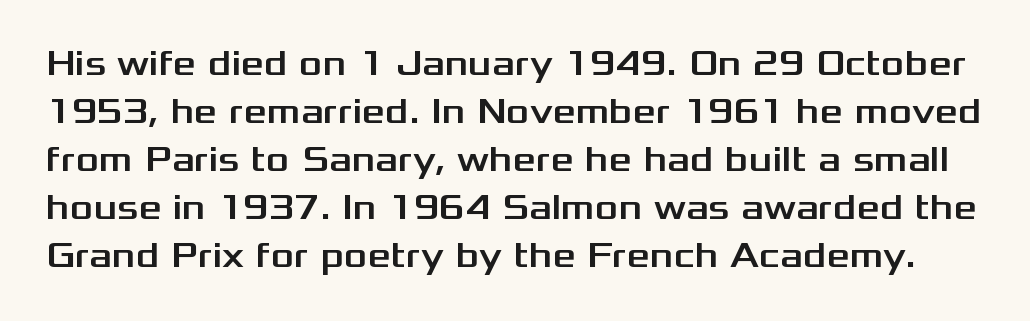
The image shows 36 px wide sans-serif type, upright; set normal line spacing (1.33x), normal letter spacing, not underlined; medium stroke contrast and a medium x-height.
